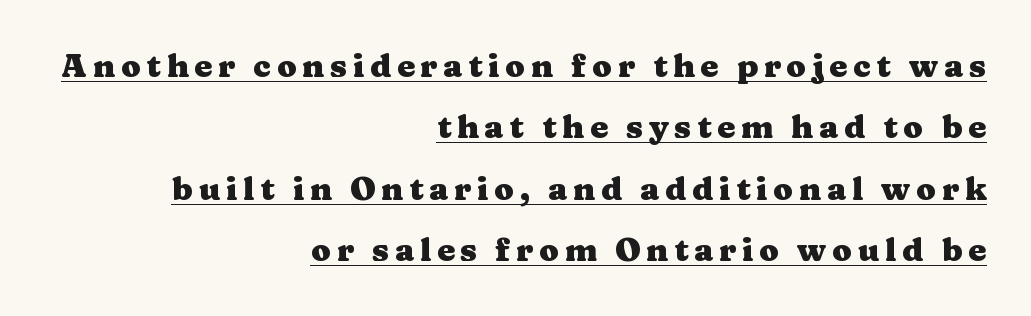
The image shows 32 px heavy, wide serif type, upright; set right-aligned, loose line spacing (1.92x), underlined; medium stroke contrast and a medium x-height.
